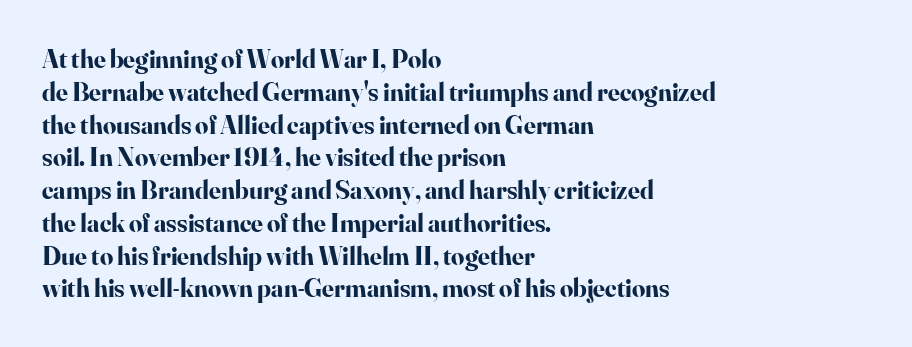
{"italic": "no", "bold": "yes", "underline": "no", "align": "left", "line_spacing": "normal", "line_spacing_ratio": 1.26, "letter_spacing": "normal", "letter_spacing_em": 0.0, "glyph_px": 26}
